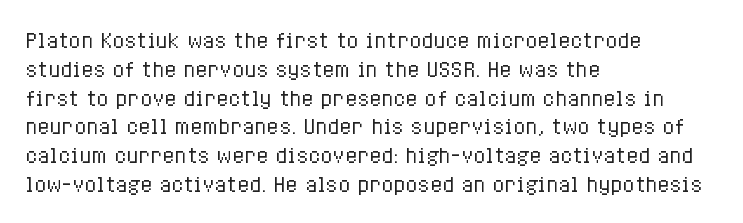
Vertical strokes here are truly vertical. The typesetting does not lean heavy: it is not bold. These lines keep a tight, regular rhythm from letter to letter. Anything drawn beneath the words? Only blank space. The designer left line spacing at the default. Caption: multi-line text, flush left, ragged right.
